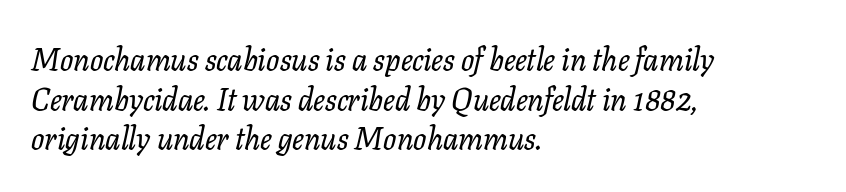
{"serif": "yes", "italic": "yes", "lean": "right", "slant_degrees": 11, "width": "normal", "stroke_contrast": "low", "x_height": "medium", "monospaced": "no", "underline": "no", "align": "left", "line_spacing": "normal", "line_spacing_ratio": 1.28, "letter_spacing": "normal", "letter_spacing_em": 0.0, "glyph_px": 31}
